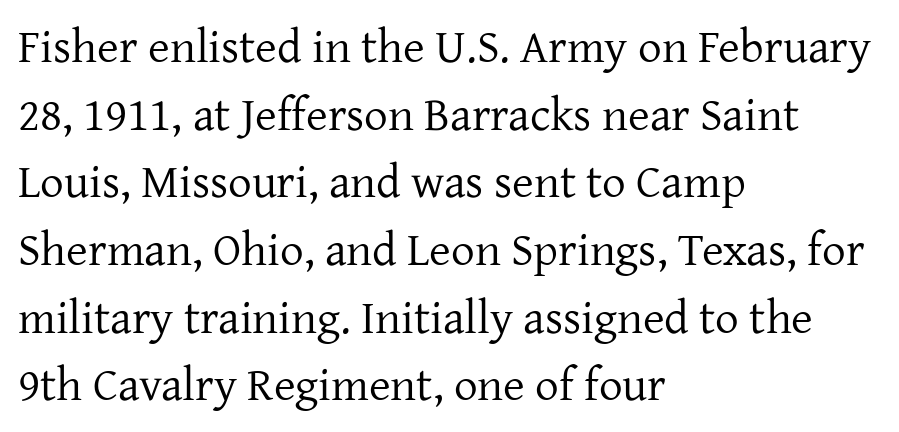
The image shows 47 px regular-weight serif type, upright; set left-aligned, normal line spacing (1.44x), normal letter spacing, not underlined; low stroke contrast and a medium x-height.
